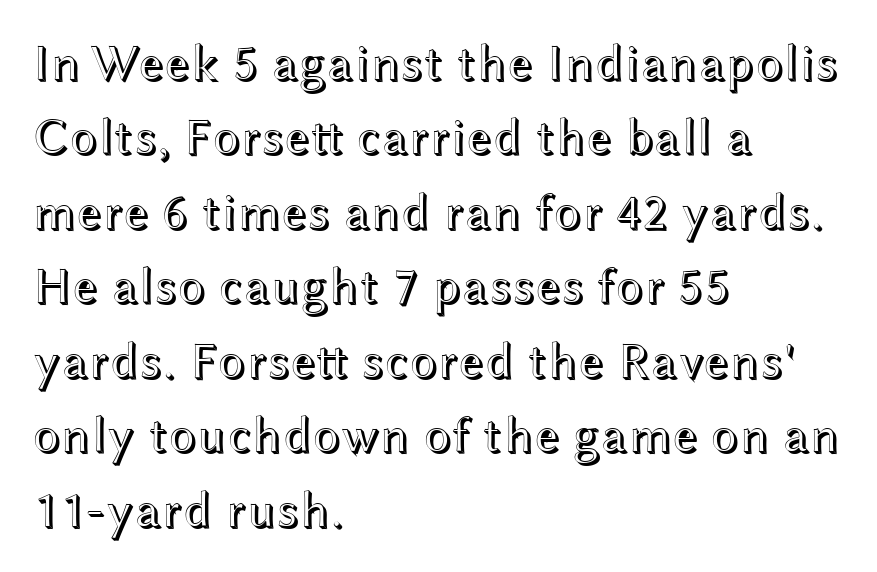
Successive baselines arrive at the customary interval. Just letters on the line, the space beneath them empty. Each letter keeps its own natural width here, so spacing adapts to shape. Observe the ordinary spacing: letters are neighbours, not strangers. The type sits square on the baseline with zero lean. Horizontal alignment here is leftward, the default for most running prose.
